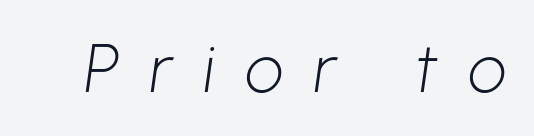
Is this a fixed-width face? No — the glyphs have proportional, varying widths. Tracking value appears strongly positive — letters spread wide. A typesetter would label this face a sans. The characters are drawn with everyday or finer stroke widths.
